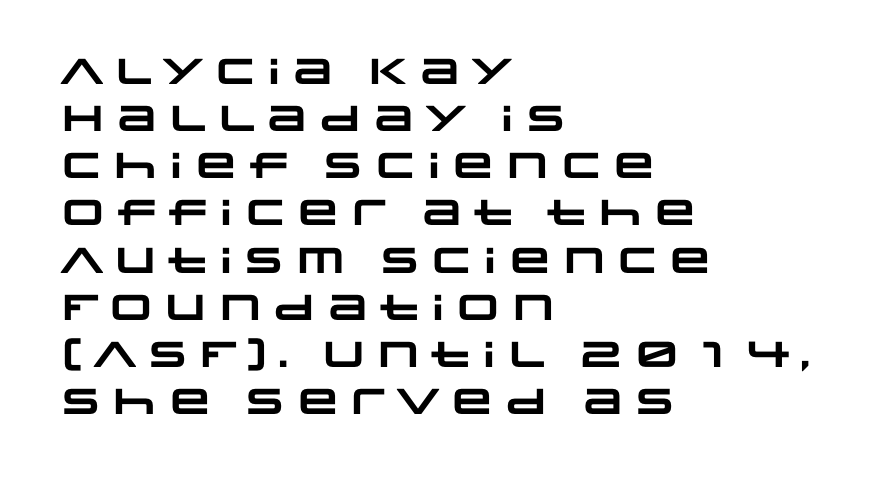
Q: Is the text bold? A: Yes.
Q: Is the typeface a serif or a sans-serif typeface? A: Sans-serif.
Q: Is the text underlined? A: No.
Q: How is the paragraph aligned? A: Left-aligned.
Q: Is the spacing between letters normal or unusually wide? A: Normal.
Q: Is the spacing between lines tight, normal or loose? A: Normal.
Q: Width (condensed, normal, or wide)? A: Wide.
Q: Stroke contrast? A: Low.
Q: x-height? A: Large.
Q: Monospaced? A: No.
